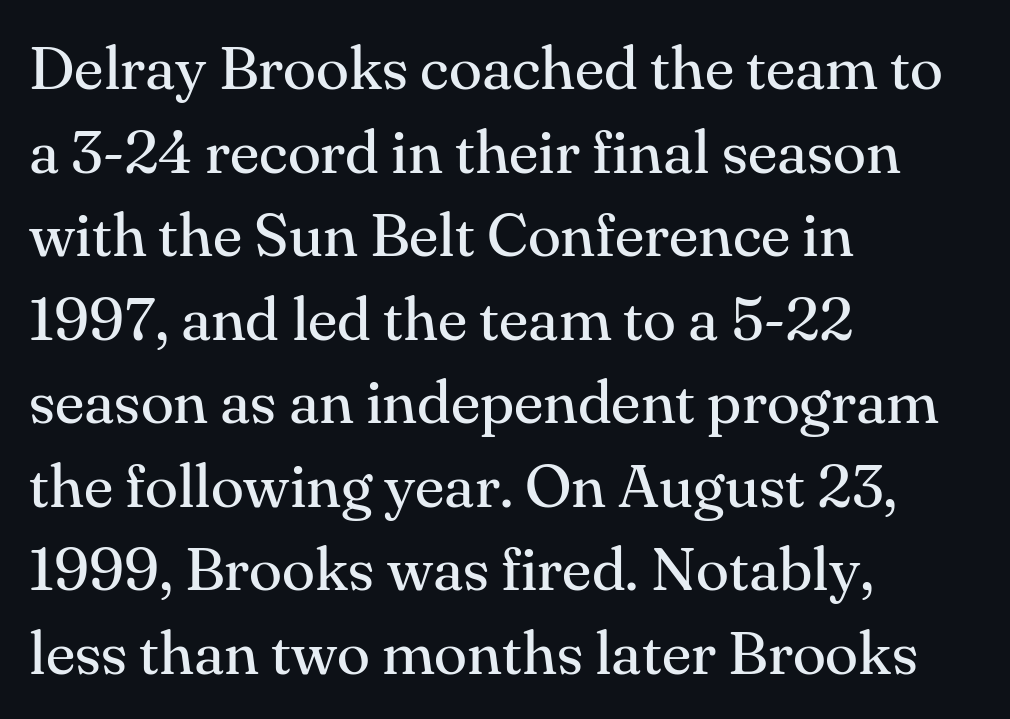
{"serif": "yes", "italic": "no", "bold": "no", "weight": "regular", "width": "normal", "stroke_contrast": "medium", "x_height": "small", "monospaced": "no", "underline": "no", "align": "left", "line_spacing": "normal", "line_spacing_ratio": 1.37, "letter_spacing": "normal", "letter_spacing_em": 0.0, "glyph_px": 61}
